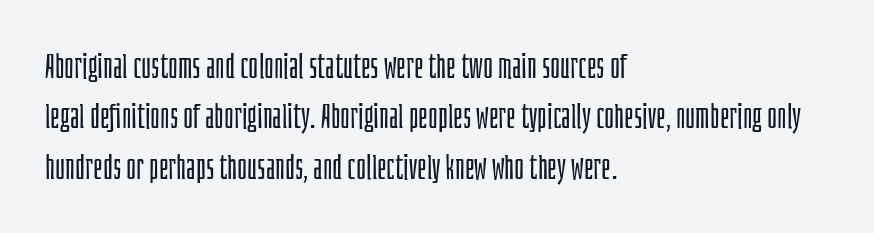
Is the letter spacing exaggerated? No — it looks like the ordinary default. Does the copy run flush right? No — it runs flush left. Line spacing here is normal. Typographically, this falls in the sans-serif category. Varying glyph widths throughout — classic text-font behaviour. The baseline area is clear.
